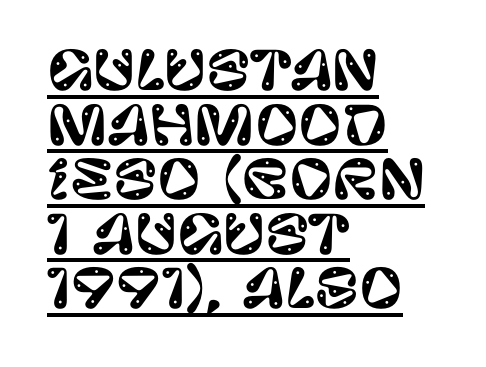
The image shows 53 px sans-serif type; set left-aligned, tight line spacing (1.03x), normal letter spacing, underlined; low stroke contrast and a large x-height.
